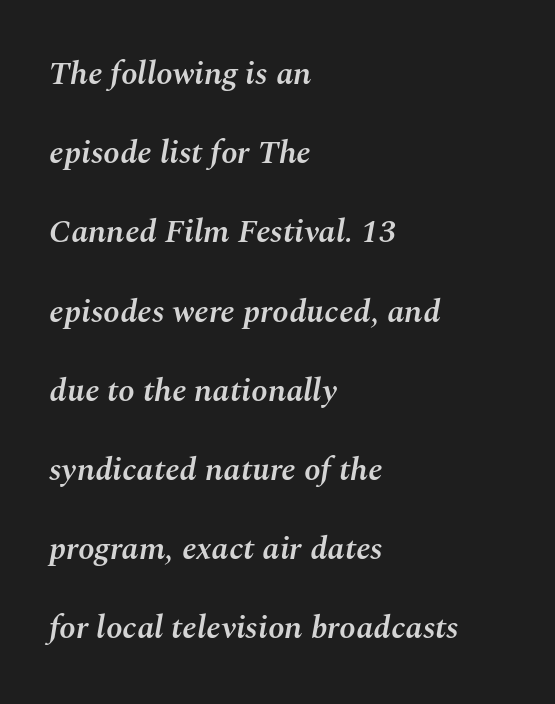
Q: Is the text bold? A: Semi-bold.
Q: Is the text italic (slanted)? A: Yes, it leans right by about 10 degrees.
Q: Is the text underlined? A: No.
Q: How is the paragraph aligned? A: Left-aligned.
Q: Is the spacing between letters normal or unusually wide? A: Normal.
Q: Is the spacing between lines tight, normal or loose? A: Loose.
Q: Width (condensed, normal, or wide)? A: Normal.
Q: Stroke contrast? A: Medium.
Q: x-height? A: Medium.
Q: Monospaced? A: No.
